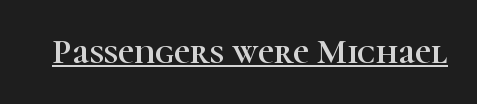
{"serif": "yes", "italic": "no", "width": "normal", "stroke_contrast": "high", "x_height": "medium", "monospaced": "no", "underline": "yes", "letter_spacing": "normal", "letter_spacing_em": 0.0, "glyph_px": 35}
